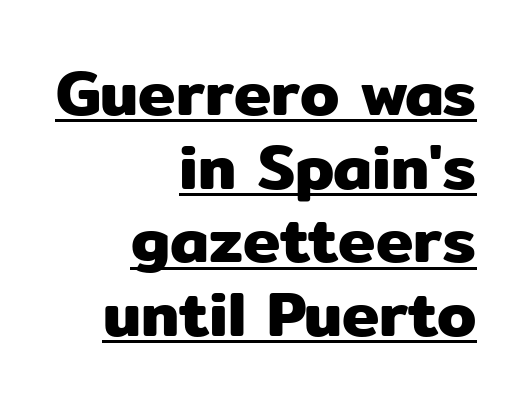
The image shows 63 px sans-serif type, upright; set right-aligned, line spacing 1.17x, normal letter spacing, underlined; low stroke contrast and a medium x-height.
